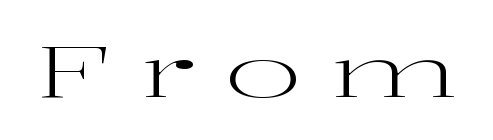
Regarding serifs, this sample has them. The letterforms stand isolated, each surrounded by extra space. The rendering uses natural spacing where letterforms have individual widths. The zone under the glyphs is completely vacant. Notice how the stems are strictly vertical — no italics here. Counters stay open thanks to moderate or lighter strokes.
